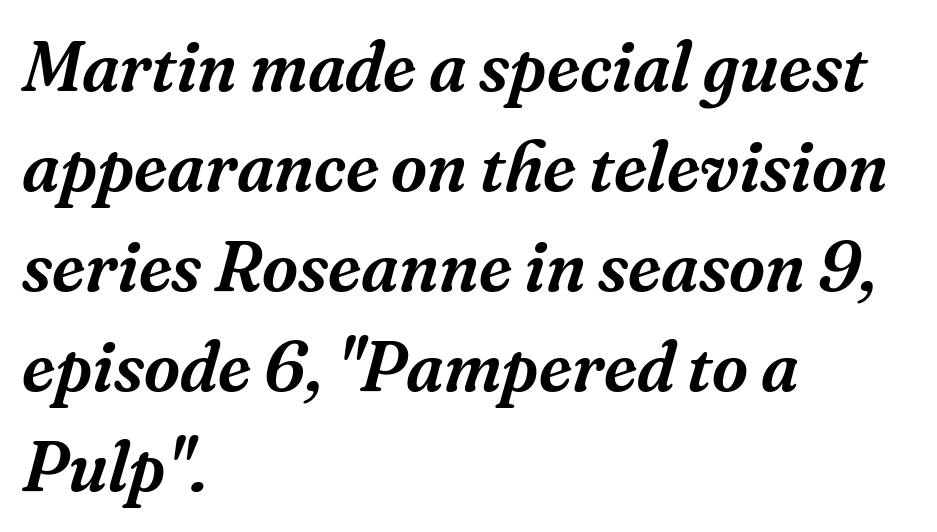
Q: Is the text italic (slanted)? A: Yes, it leans right by about 16 degrees.
Q: Is the typeface a serif or a sans-serif typeface? A: Serif.
Q: Is the text underlined? A: No.
Q: How is the paragraph aligned? A: Left-aligned.
Q: Is the spacing between letters normal or unusually wide? A: Normal.
Q: Is the spacing between lines tight, normal or loose? A: Normal.
Q: Width (condensed, normal, or wide)? A: Normal.
Q: Stroke contrast? A: Medium.
Q: x-height? A: Medium.
Q: Monospaced? A: No.
